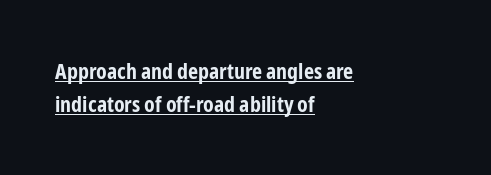
{"italic": "no", "bold": "yes", "underline": "yes", "align": "left", "line_spacing": "normal", "line_spacing_ratio": 1.51, "letter_spacing": "normal", "letter_spacing_em": 0.0, "glyph_px": 22}
